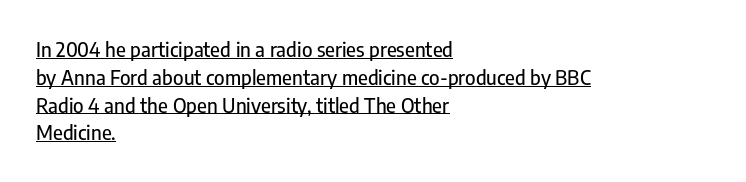
Q: Is the text italic (slanted)? A: No, it is upright.
Q: Is the text underlined? A: Yes.
Q: How is the paragraph aligned? A: Left-aligned.
Q: Is the spacing between letters normal or unusually wide? A: Normal.
Q: Is the spacing between lines tight, normal or loose? A: Normal.
